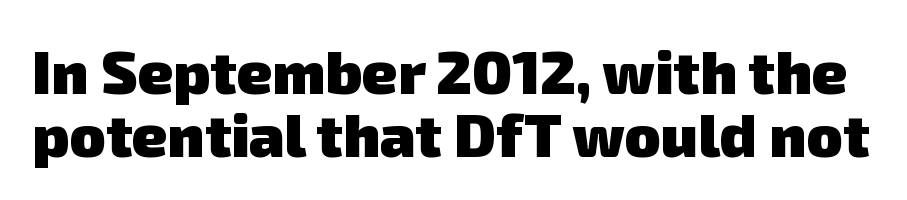
Q: Is the text bold? A: Yes.
Q: Is the typeface a serif or a sans-serif typeface? A: Sans-serif.
Q: Is the text underlined? A: No.
Q: Is the spacing between letters normal or unusually wide? A: Normal.
Q: Is the spacing between lines tight, normal or loose? A: Tight.
Q: Width (condensed, normal, or wide)? A: Normal.
Q: Stroke contrast? A: Low.
Q: x-height? A: Medium.
Q: Monospaced? A: No.
